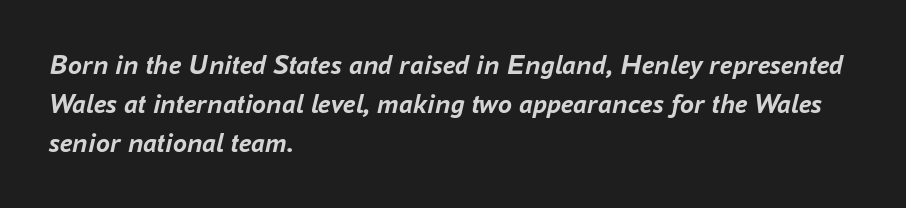
The image shows 28 px semibold type, italic (leaning right); set left-aligned, normal line spacing (1.39x), normal letter spacing, not underlined; low stroke contrast and a medium x-height.
